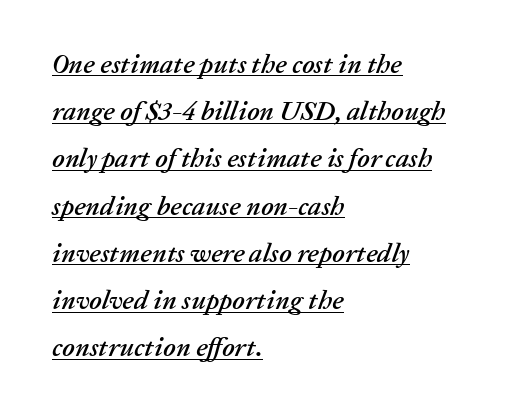
The image shows 27 px text type, italic (leaning right); set left-aligned, line spacing 1.75x, normal letter spacing, underlined.
